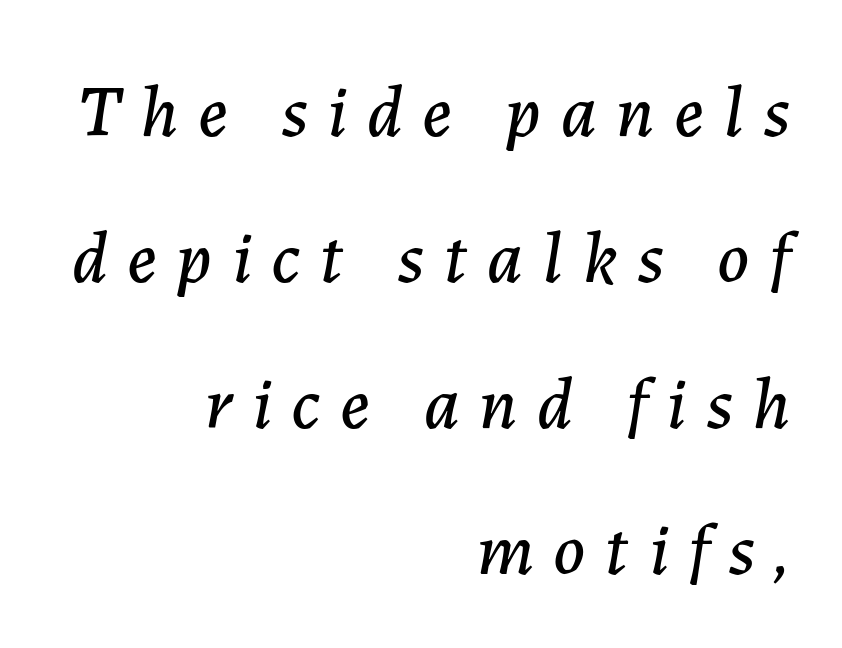
Q: Is the text italic (slanted)? A: Yes, it leans right by about 7 degrees.
Q: Is the text underlined? A: No.
Q: How is the paragraph aligned? A: Right-aligned.
Q: Is the spacing between letters normal or unusually wide? A: Unusually wide.
Q: Is the spacing between lines tight, normal or loose? A: Loose.
Q: Width (condensed, normal, or wide)? A: Normal.
Q: Stroke contrast? A: Low.
Q: x-height? A: Medium.
Q: Monospaced? A: No.
